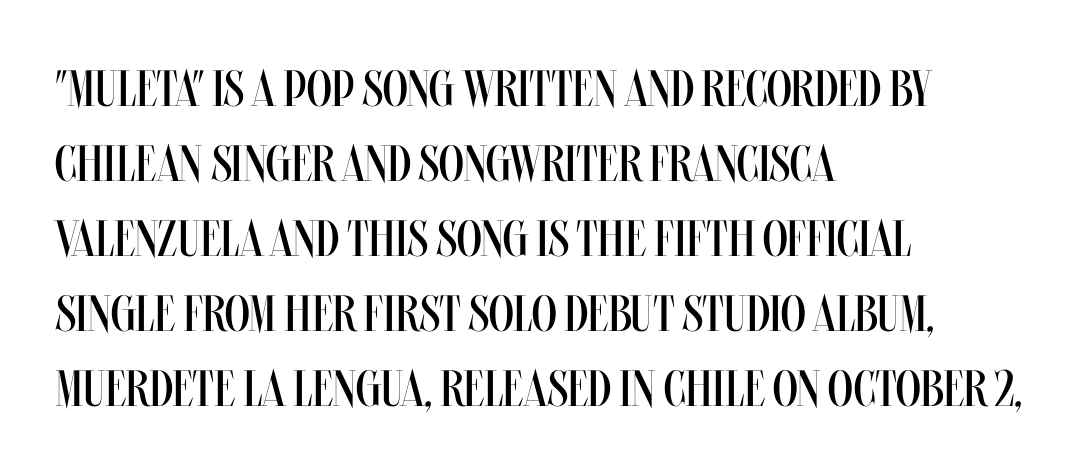
Q: Is the text bold? A: No.
Q: Is the text italic (slanted)? A: No, it is upright.
Q: Is the text underlined? A: No.
Q: How is the paragraph aligned? A: Left-aligned.
Q: Is the spacing between letters normal or unusually wide? A: Normal.
Q: Is the spacing between lines tight, normal or loose? A: Normal.
Q: Width (condensed, normal, or wide)? A: Condensed.
Q: Stroke contrast? A: Medium.
Q: x-height? A: Large.
Q: Monospaced? A: No.
